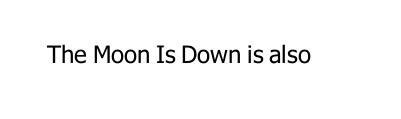
Only glyphs here, with clear space below each row. Notice how the stems are strictly vertical — no italics here. Between one letter and the next there's only the usual sliver of space. Is this a heavy cut? Hardly; it is regular or lighter.
